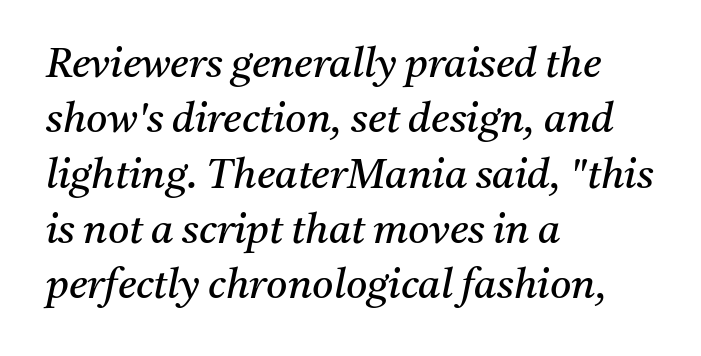
Q: Is the text bold? A: No.
Q: Is the text italic (slanted)? A: Yes, it leans right by about 11 degrees.
Q: Is the typeface a serif or a sans-serif typeface? A: Serif.
Q: Is the text underlined? A: No.
Q: How is the paragraph aligned? A: Left-aligned.
Q: Is the spacing between letters normal or unusually wide? A: Normal.
Q: Is the spacing between lines tight, normal or loose? A: Normal.
Q: Width (condensed, normal, or wide)? A: Normal.
Q: Stroke contrast? A: Medium.
Q: x-height? A: Medium.
Q: Monospaced? A: No.
